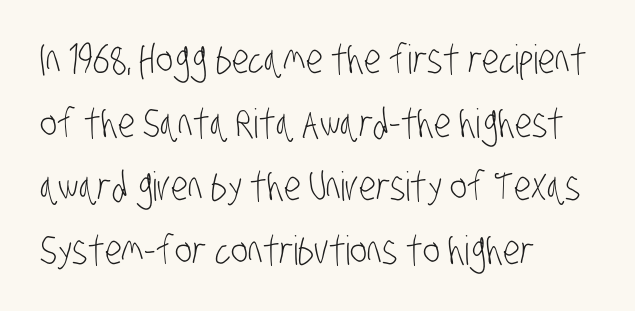
The image shows 40 px light, condensed sans-serif type; set left-aligned, normal line spacing (1.59x), normal letter spacing, not underlined; low stroke contrast and a large x-height.
